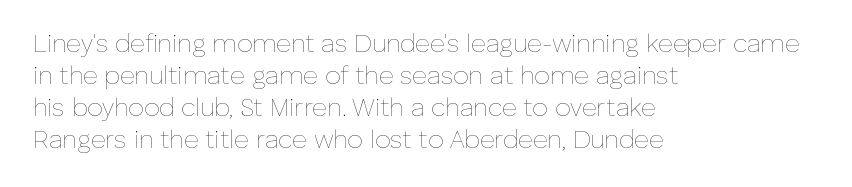
Q: Is the text bold? A: No.
Q: Is the text italic (slanted)? A: No, it is upright.
Q: Is the text underlined? A: No.
Q: How is the paragraph aligned? A: Left-aligned.
Q: Is the spacing between letters normal or unusually wide? A: Normal.
Q: Is the spacing between lines tight, normal or loose? A: Normal.
